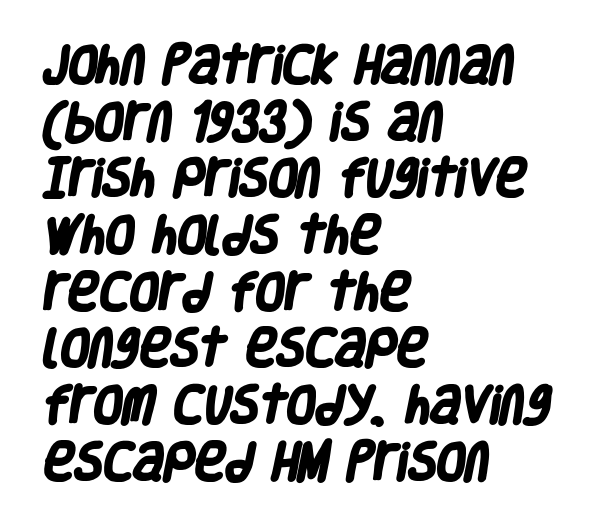
Q: Is the text bold? A: Yes.
Q: Is the typeface a serif or a sans-serif typeface? A: Sans-serif.
Q: Is the text underlined? A: No.
Q: How is the paragraph aligned? A: Left-aligned.
Q: Is the spacing between letters normal or unusually wide? A: Normal.
Q: Is the spacing between lines tight, normal or loose? A: Normal.
Q: Width (condensed, normal, or wide)? A: Condensed.
Q: Stroke contrast? A: Low.
Q: x-height? A: Large.
Q: Monospaced? A: No.
